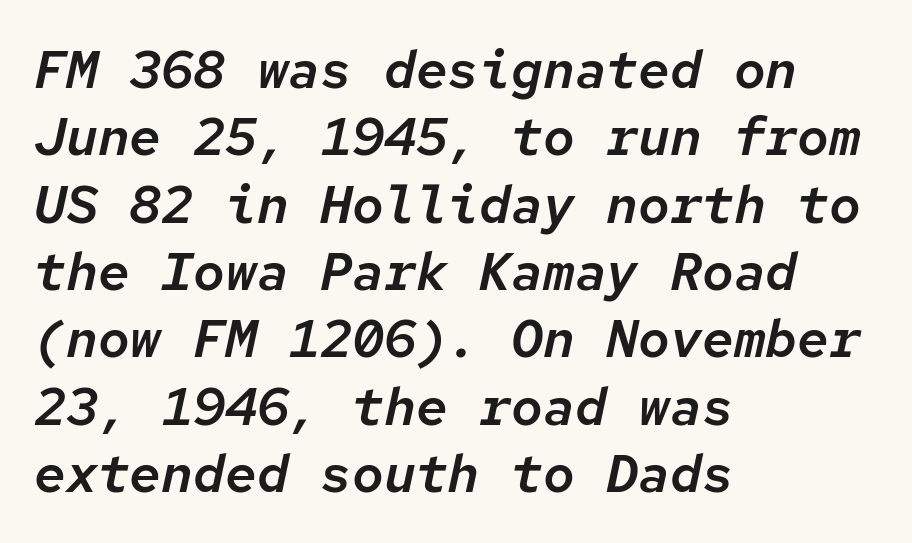
The image shows 53 px text type, italic (leaning right), monospaced; set left-aligned, normal line spacing (1.27x), normal letter spacing, not underlined; low stroke contrast and a medium x-height.
